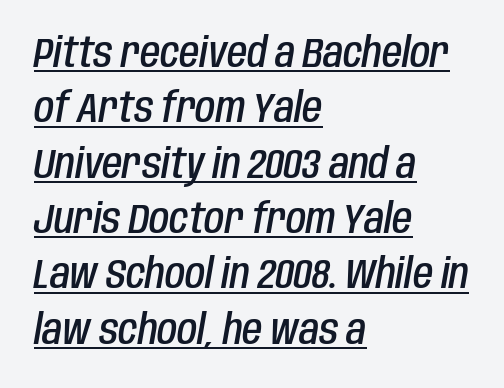
The image shows 41 px semibold, condensed type, italic (leaning right); set left-aligned, normal line spacing (1.35x), normal letter spacing, underlined; low stroke contrast and a large x-height.
